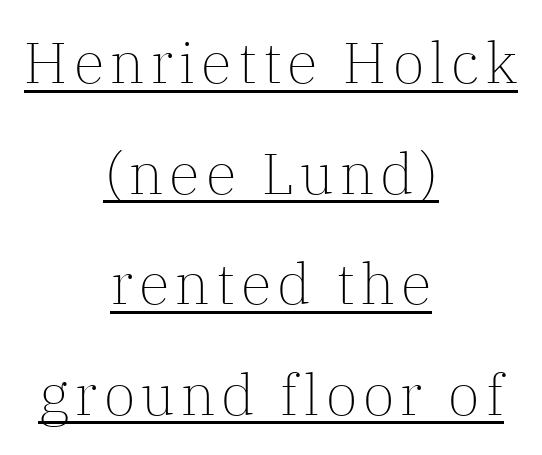
{"serif": "yes", "italic": "no", "bold": "no", "weight": "light", "width": "normal", "stroke_contrast": "low", "x_height": "medium", "monospaced": "no", "underline": "yes", "align": "center", "line_spacing": "loose", "line_spacing_ratio": 1.94, "glyph_px": 57}
